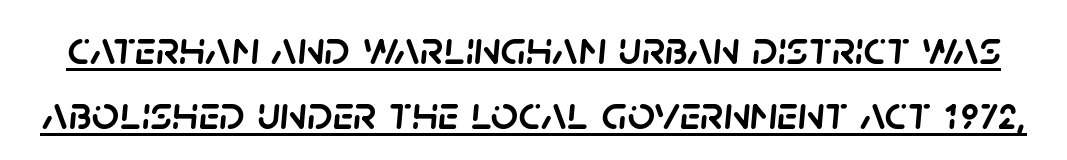
{"italic": "yes", "lean": "right", "slant_degrees": 5, "width": "normal", "stroke_contrast": "low", "x_height": "large", "monospaced": "no", "underline": "yes", "line_spacing": "normal", "line_spacing_ratio": 1.35, "letter_spacing": "normal", "letter_spacing_em": 0.0, "glyph_px": 48}
